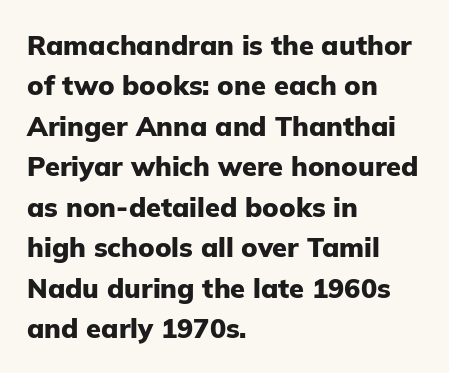
Look at the tracking — it's just the regular setting, nothing added. A classic flush-left, rag-right setting is used for this passage. Lines of text with bare space underneath. The font's upright variant was chosen for this text.
